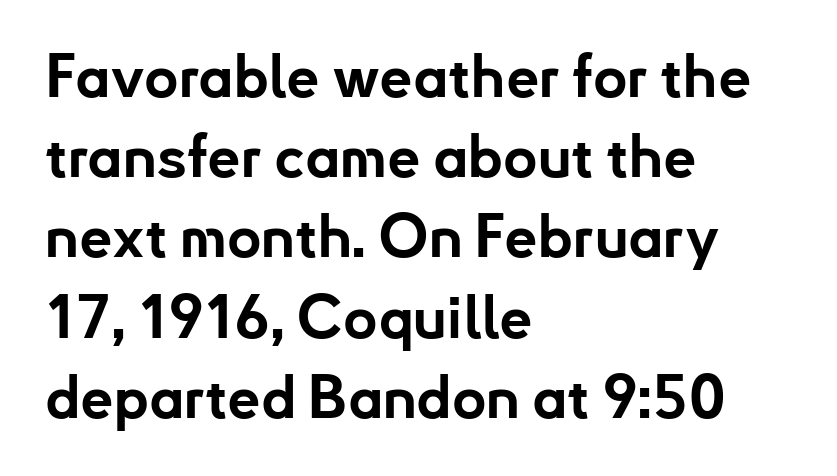
The image shows 59 px bold sans-serif type, upright; set left-aligned, normal line spacing (1.36x), normal letter spacing, not underlined; low stroke contrast and a small x-height.
